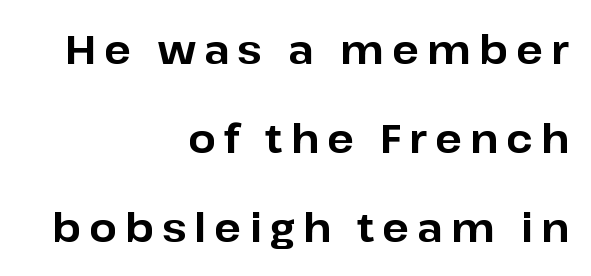
The horizontal fit of the characters is loose and conspicuously gappy. Lines of text with bare space underneath. Compared with a flush-left layout, this one pins lines to the opposite, right side. A typesetter would call this proportional, since set widths differ per character. The lettering stays uniformly vertical, giving the passage a roman look.
